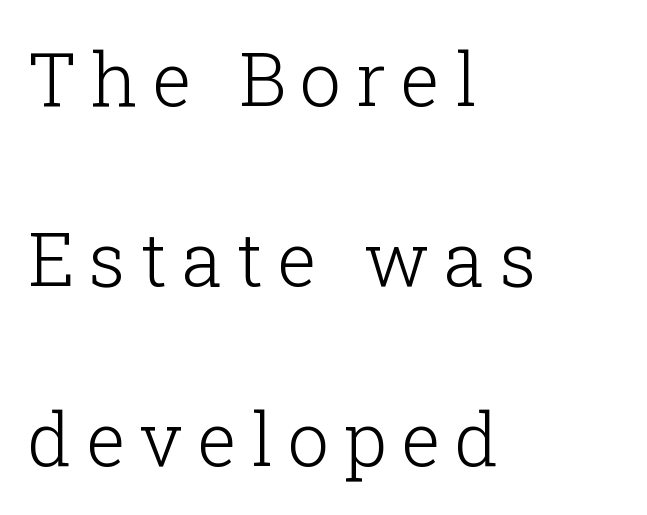
{"serif": "yes", "italic": "no", "bold": "no", "weight": "light", "width": "normal", "stroke_contrast": "low", "x_height": "medium", "monospaced": "no", "underline": "no", "align": "left", "line_spacing": "loose", "line_spacing_ratio": 2.43, "letter_spacing": "wide", "letter_spacing_em": 0.2, "glyph_px": 74}
